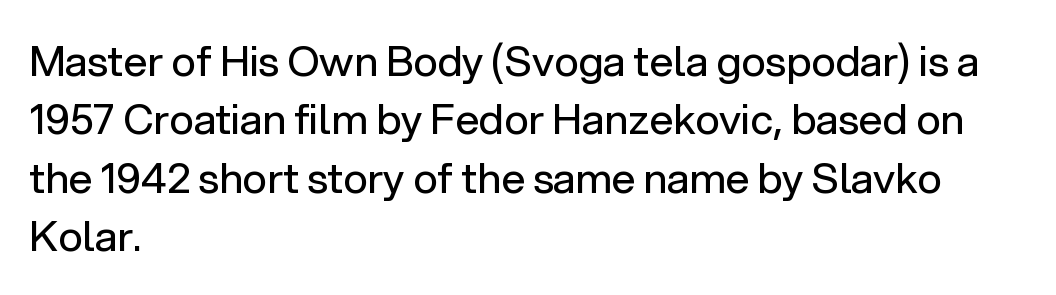
The image shows 42 px regular-weight sans-serif type, upright; set left-aligned, normal line spacing (1.39x), normal letter spacing, not underlined; low stroke contrast and a medium x-height.
